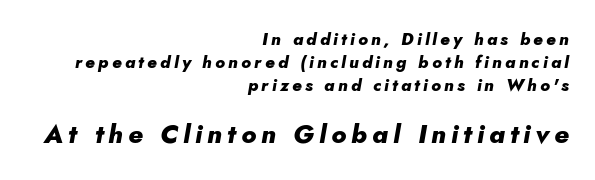
{"italic": "yes", "lean": "right", "slant_degrees": 5, "bold": "yes", "underline": "no", "align": "right", "line_spacing": "normal", "line_spacing_ratio": 1.34, "larger_block": "second", "size_ratio": 1.53, "glyph_px": 26}
